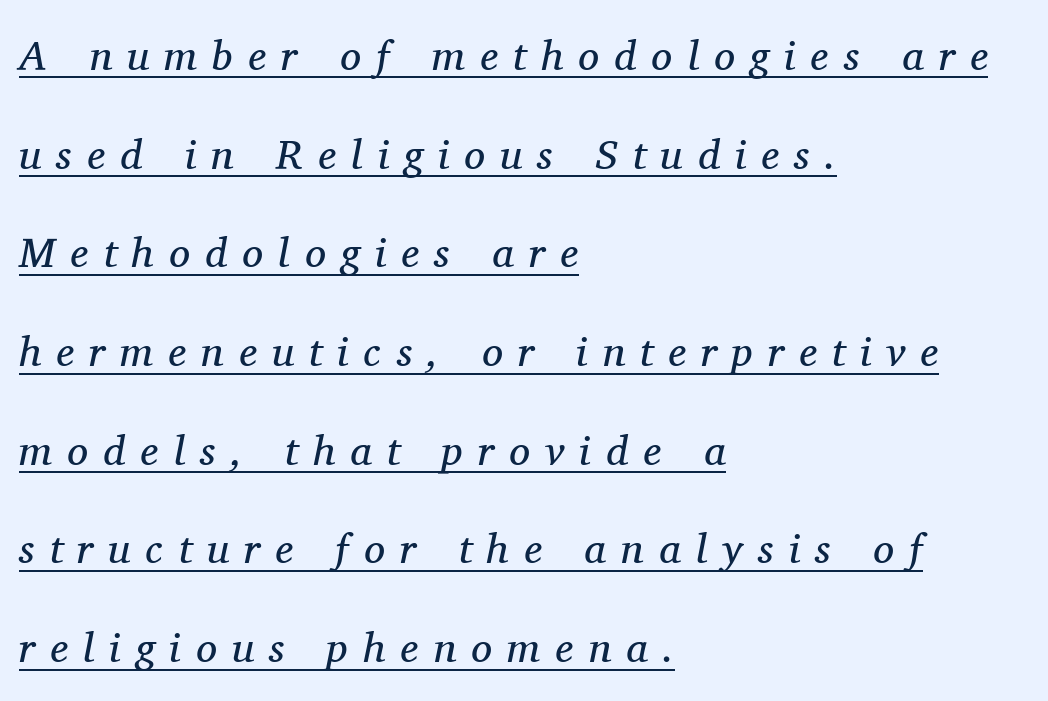
The image shows 42 px regular-weight serif type, italic (leaning right); set left-aligned, loose line spacing (2.35x), unusually wide letter spacing (+0.36 em), underlined; medium stroke contrast and a medium x-height.
